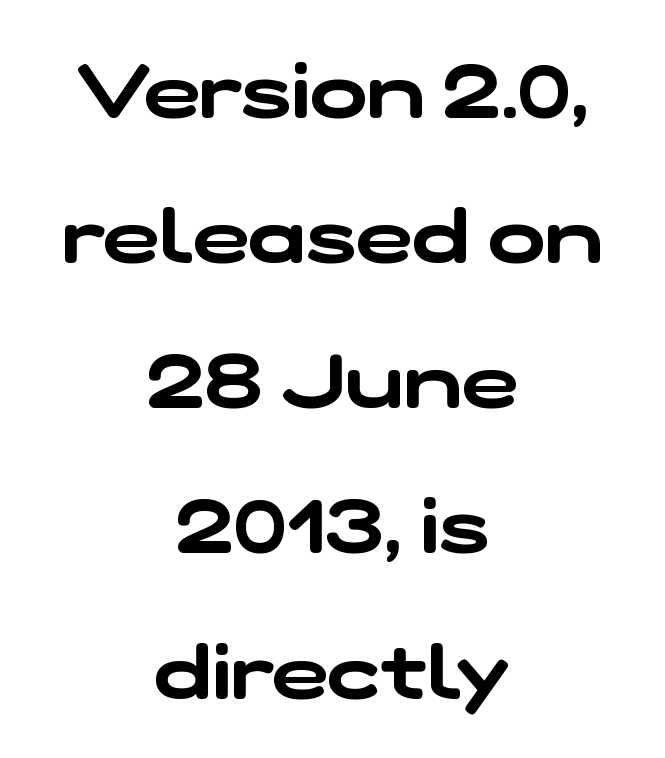
The space directly below the letters is spotless. The lines are quadded center. Here the designer chose a conventional face with non-uniform glyph widths. To sum up the face: it is a sans, with no serifs. The block of text is sparse from top to bottom, with ample space between rows.
